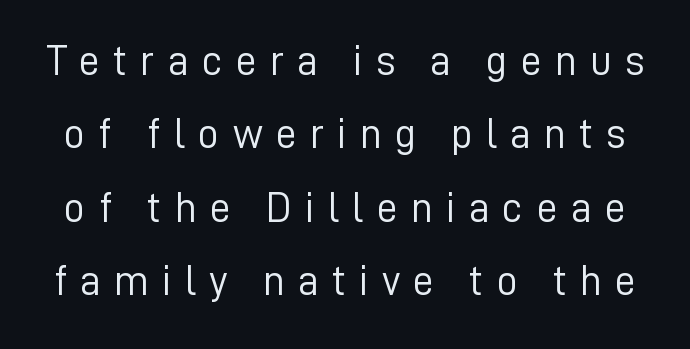
You could only call the tracking loose — the letters float apart. A typesetter would label this face a sans. Heaviness? Minimal to ordinary, like unemphasized prose. Anything drawn beneath the words? Only blank space. Here the designer chose a conventional face with non-uniform glyph widths. The specimen reads as upright at a glance.
